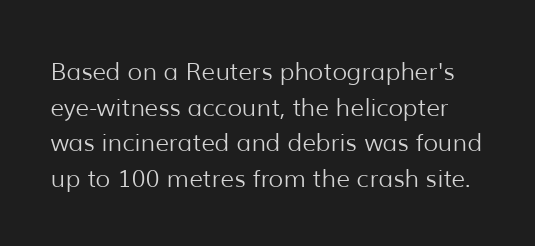
This is the regular roman posture of the typeface. Is this a heavy cut? Hardly; it is regular or lighter. Students, observe: this is what conventionally led text looks like. Letters rest on an invisible, unmarked baseline.
